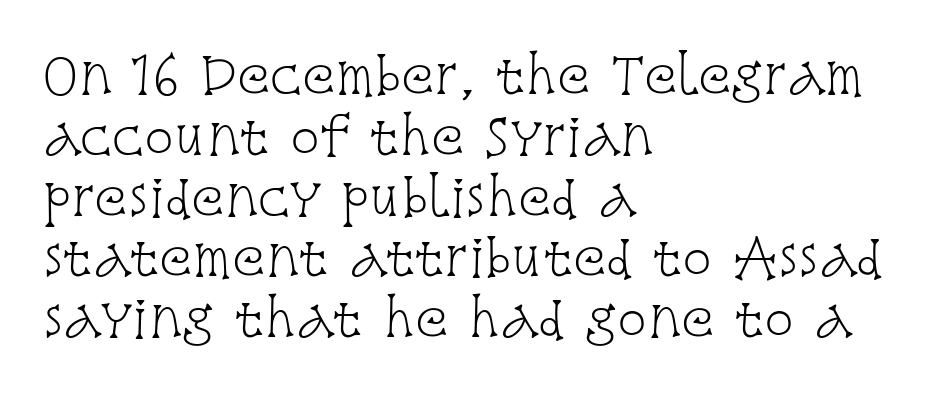
{"serif": "yes", "italic": "no", "bold": "no", "weight": "light", "width": "condensed", "stroke_contrast": "low", "x_height": "large", "monospaced": "no", "underline": "no", "align": "left", "line_spacing_ratio": 1.24, "letter_spacing": "normal", "letter_spacing_em": 0.0, "glyph_px": 49}
